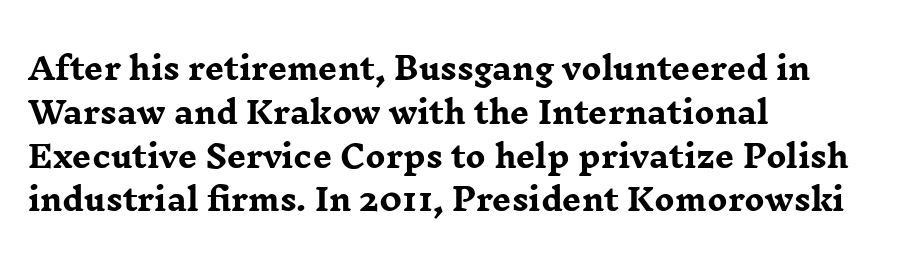
The image shows 30 px heavy, wide serif type, upright; set left-aligned, normal line spacing (1.46x), normal letter spacing, not underlined; low stroke contrast and a medium x-height.
